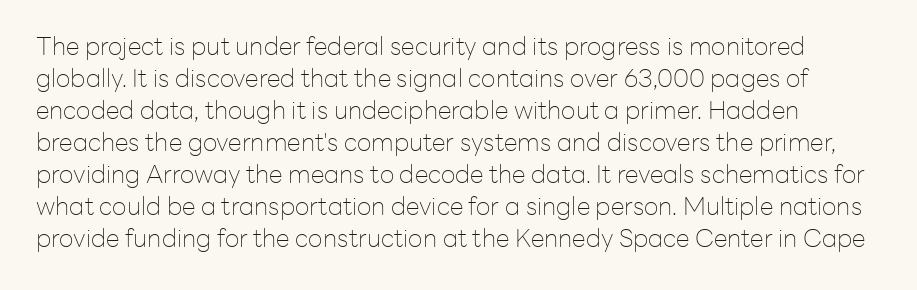
{"italic": "no", "bold": "no", "underline": "no", "line_spacing": "normal", "line_spacing_ratio": 1.28, "letter_spacing": "normal", "letter_spacing_em": 0.0, "glyph_px": 25}
